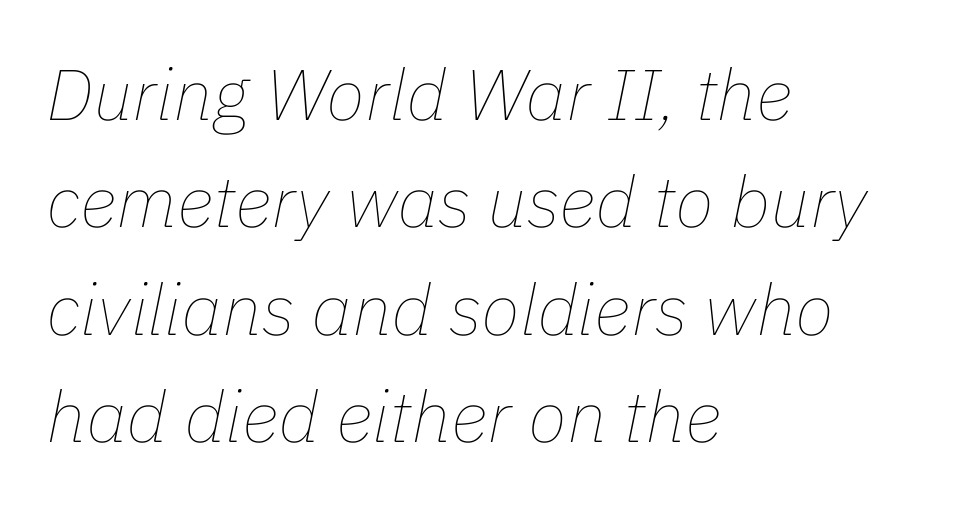
The image shows 72 px thin type, italic (leaning right); set left-aligned, normal line spacing (1.49x), normal letter spacing, not underlined; low stroke contrast and a medium x-height.
